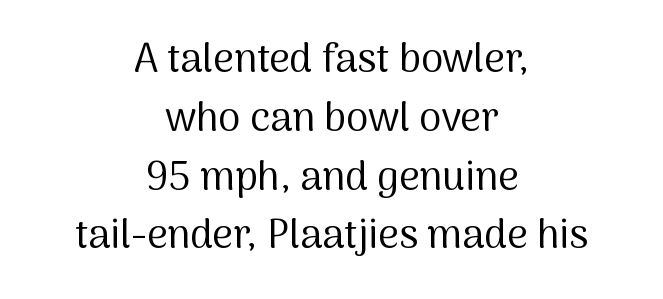
Think of a printed novel: that variable character pitch is what you see here. Successive baselines arrive at the customary interval. There is no visible air inserted between adjacent glyphs. Does the copy run flush right? No — it is centered line by line.
